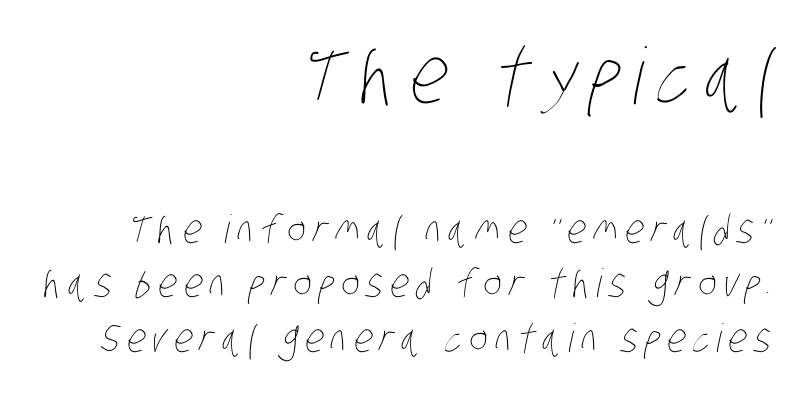
Character widths vary here, with narrow letters taking less room than wide ones. A student would notice the top passage is typeset larger than what follows. Compared with a typical body face, this is equally light or lighter still. One-word summary of the alignment: right. Descender tails drop into unmarked territory.
